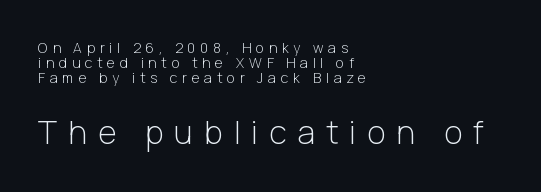
The image shows 32 px light sans-serif type, upright; set left-aligned, tight line spacing (1.07x), unusually wide letter spacing (+0.35 em), not underlined; the second (bottom) block is 2.29x larger; low stroke contrast and a medium x-height.
